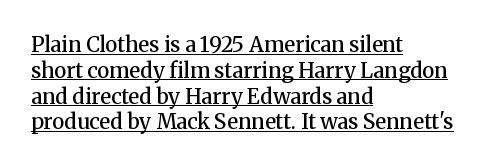
{"italic": "no", "bold": "semi", "underline": "yes", "align": "left", "line_spacing_ratio": 1.23, "letter_spacing": "normal", "letter_spacing_em": 0.0, "glyph_px": 21}
